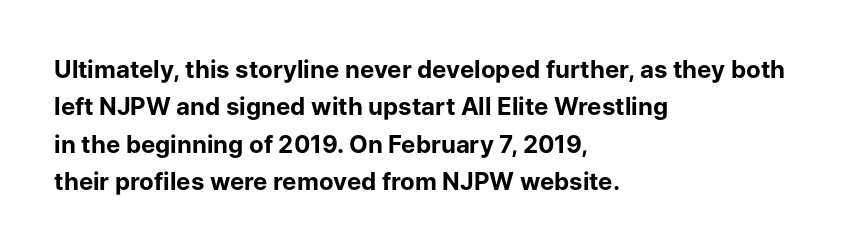
Underline: absent. Strokes here are thick enough to call this a true bold. This block has exactly the height ordinary leading produces. Standard letterfit; no display-style spreading of the glyphs. The lines are quadded left.
